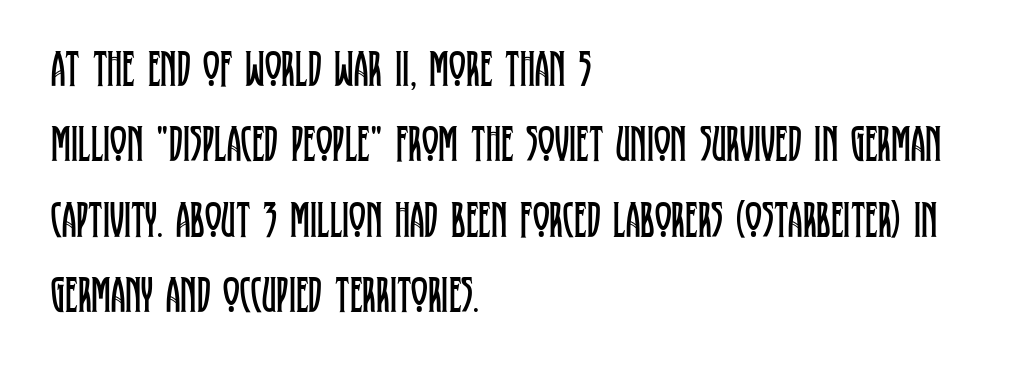
Is the block centered? No — it sits flush against the left margin. Note the varied advance widths — an 'i' is clearly narrower than an 'm'. The weight tops out at a normal text grade. Line spacing here is normal. Nobody drew a line under any word here. This is serif lettering, the kind often seen in printed books.
